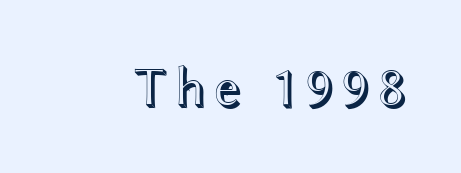
Designer's note — italics off, roman on. No word sits above an underline. This sample has the flowing, uneven cadence of proportional lettering.
